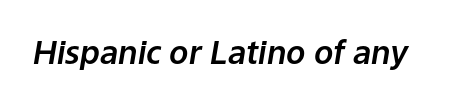
The image shows 32 px text type, italic (leaning right); set normal letter spacing, not underlined; low stroke contrast and a medium x-height.
